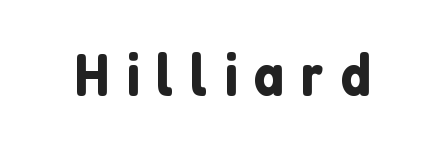
Q: Is the text italic (slanted)? A: No, it is upright.
Q: Is the typeface a serif or a sans-serif typeface? A: Sans-serif.
Q: Is the text underlined? A: No.
Q: Is the spacing between letters normal or unusually wide? A: Unusually wide.
Q: Width (condensed, normal, or wide)? A: Normal.
Q: Stroke contrast? A: Low.
Q: x-height? A: Medium.
Q: Monospaced? A: No.
